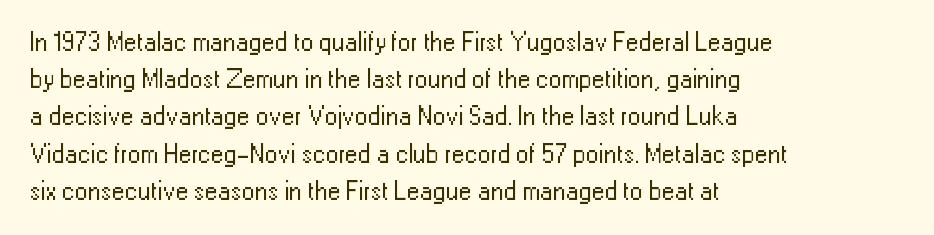
The rendering anchors every line to the left-hand side. A clean baseline with only descenders dipping below it. No chunkiness to these letters — they're not bold. Leading matches the norm, producing a regular column. Ascenders rise straight up at ninety degrees. Nobody touched the tracking dial on this one.
